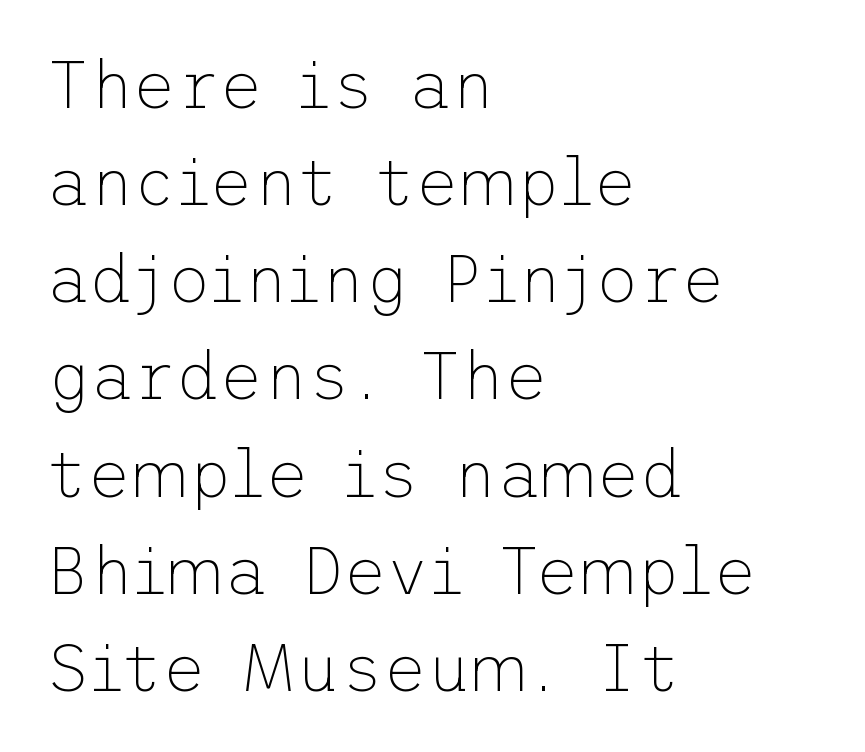
{"serif": "no", "italic": "no", "bold": "no", "weight": "thin", "width": "normal", "stroke_contrast": "low", "x_height": "medium", "underline": "no", "align": "left", "line_spacing": "normal", "line_spacing_ratio": 1.45, "letter_spacing": "normal", "letter_spacing_em": 0.0, "glyph_px": 67}
